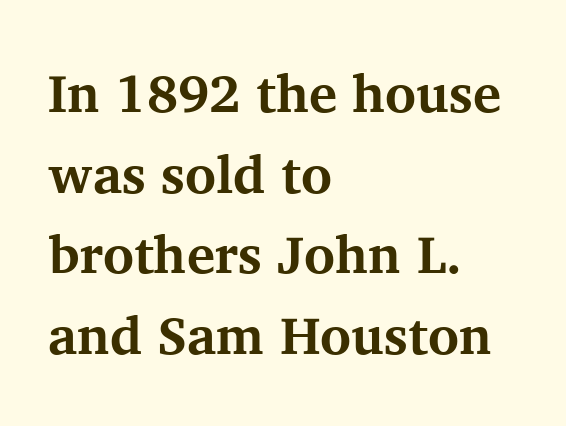
Q: Is the text bold? A: Yes.
Q: Is the text italic (slanted)? A: No, it is upright.
Q: Is the typeface a serif or a sans-serif typeface? A: Serif.
Q: Is the text underlined? A: No.
Q: How is the paragraph aligned? A: Left-aligned.
Q: Is the spacing between letters normal or unusually wide? A: Normal.
Q: Is the spacing between lines tight, normal or loose? A: Normal.
Q: Width (condensed, normal, or wide)? A: Normal.
Q: Stroke contrast? A: Medium.
Q: x-height? A: Medium.
Q: Monospaced? A: No.
